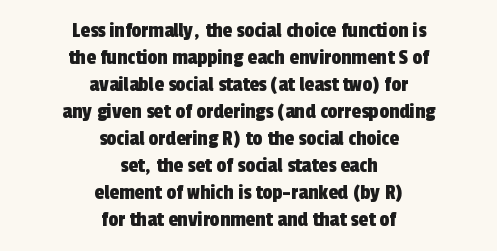
Is the block centered? Yes — each line is placed symmetrically about the middle. Lines of text with bare space underneath. You could call the tracking neutral — neither tight nor loose.
